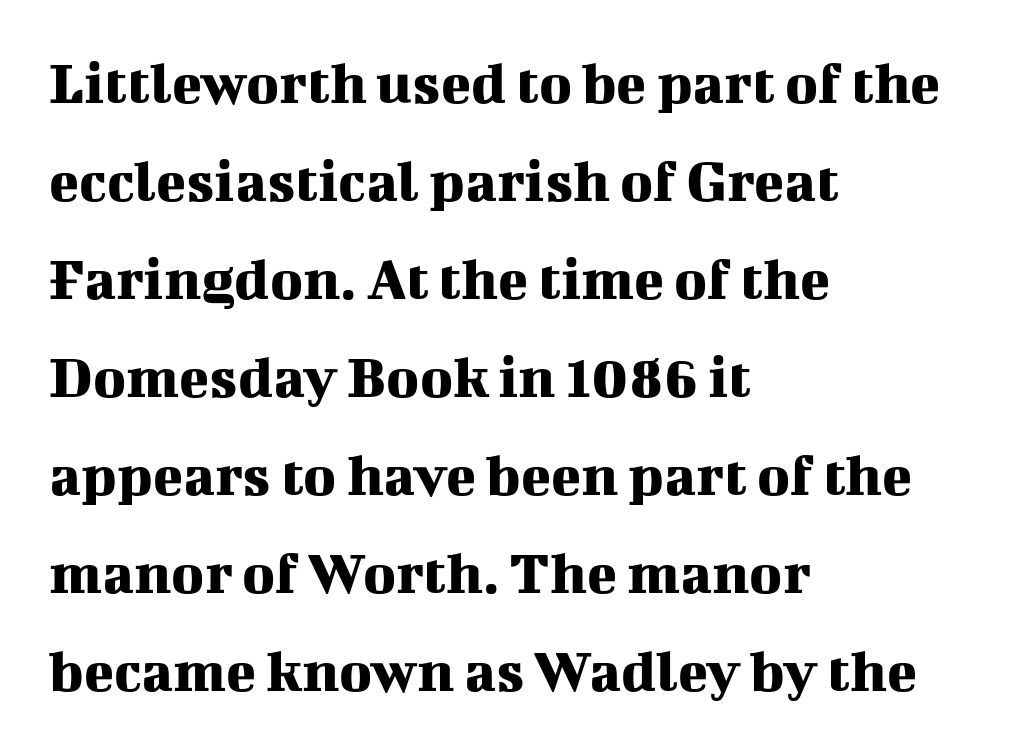
The image shows 62 px serif type, upright; set left-aligned, normal line spacing (1.58x), normal letter spacing, not underlined; medium stroke contrast and a medium x-height.
